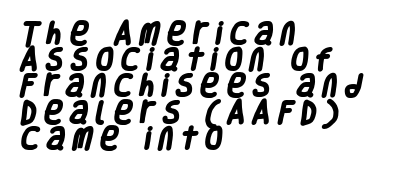
The image shows 25 px bold type; set left-aligned, tight line spacing (1.05x), unusually wide letter spacing (+0.31 em), not underlined.
